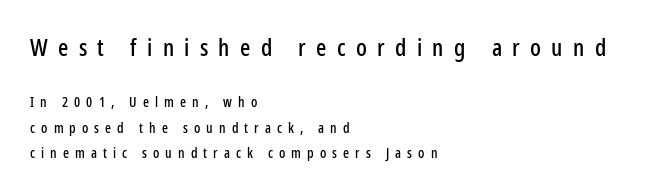
The image shows 24 px text type, upright; set left-aligned, line spacing 1.8x, unusually wide letter spacing (+0.43 em), not underlined; the first (top) block is 1.71x larger.
